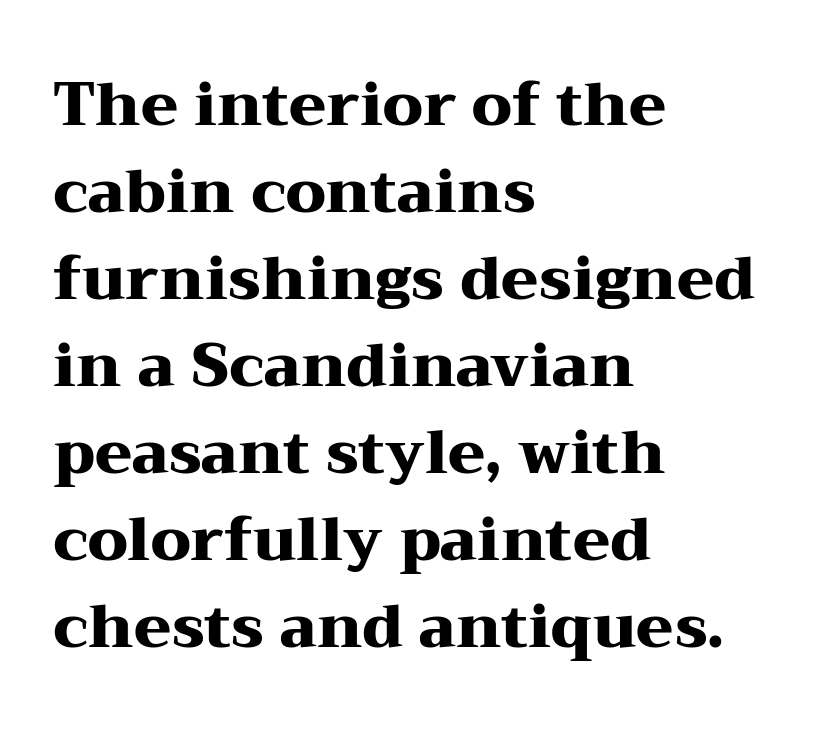
Q: Is the text bold? A: Yes.
Q: Is the text italic (slanted)? A: No, it is upright.
Q: Is the typeface a serif or a sans-serif typeface? A: Serif.
Q: Is the text underlined? A: No.
Q: How is the paragraph aligned? A: Left-aligned.
Q: Is the spacing between letters normal or unusually wide? A: Normal.
Q: Is the spacing between lines tight, normal or loose? A: Normal.
Q: Width (condensed, normal, or wide)? A: Wide.
Q: Stroke contrast? A: Medium.
Q: x-height? A: Medium.
Q: Monospaced? A: No.
